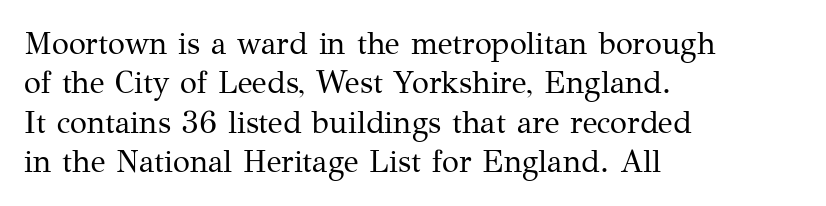
Is this a fixed-width face? No — the glyphs have proportional, varying widths. Summary of weight: not heavy and not bold. Unlike italic type, these characters show no tilt at all. This rendering employs a face with finishing strokes, i.e., a serif. Descender tails drop into unmarked territory. Whoever set this chose a conventional vertical rhythm.
